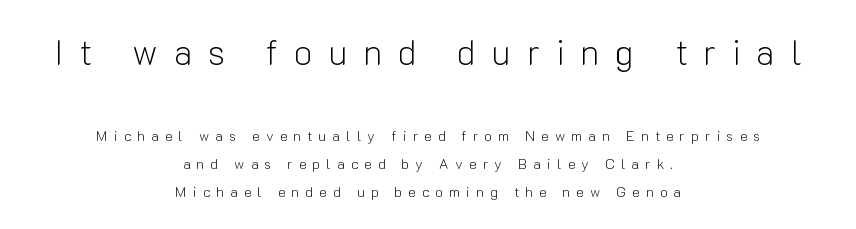
{"serif": "no", "italic": "no", "bold": "no", "weight": "light", "width": "normal", "stroke_contrast": "low", "x_height": "medium", "monospaced": "no", "underline": "no", "align": "center", "line_spacing": "loose", "line_spacing_ratio": 2.0, "letter_spacing": "wide", "letter_spacing_em": 0.45, "larger_block": "first", "size_ratio": 2.5, "glyph_px": 35}
